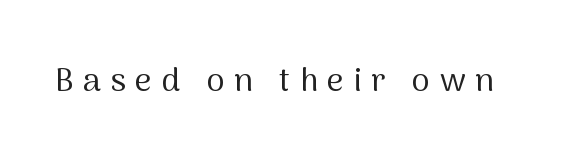
Do the letters lean? They stand straight. The gap between lines stays unmarked. The letters advance in unequal steps, a hallmark of proportional type. A typesetter would call this heavily tracked-out type. The typesetting does not lean heavy: it is not bold.
